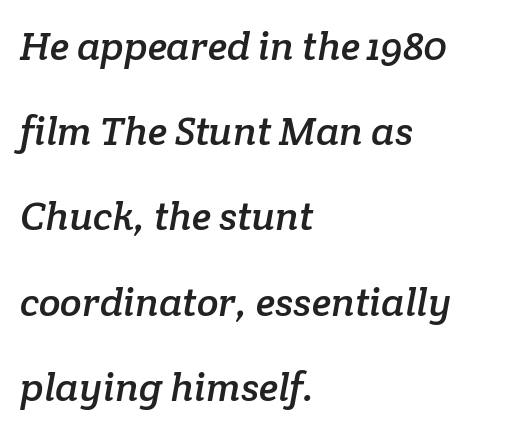
The passage shown is not underscored anywhere. Are there feet on the stems? There are — it's a serif. These lines are set flush left with a ragged right edge. Is this a fixed-width face? No — the glyphs have proportional, varying widths. The tracking reads as untouched default to a designer's eye.
